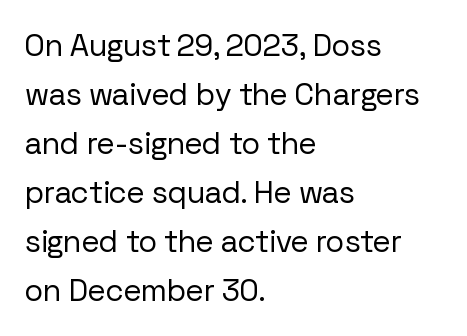
The image shows 31 px regular-weight sans-serif type, upright; set left-aligned, normal line spacing (1.58x), normal letter spacing, not underlined; low stroke contrast and a medium x-height.
